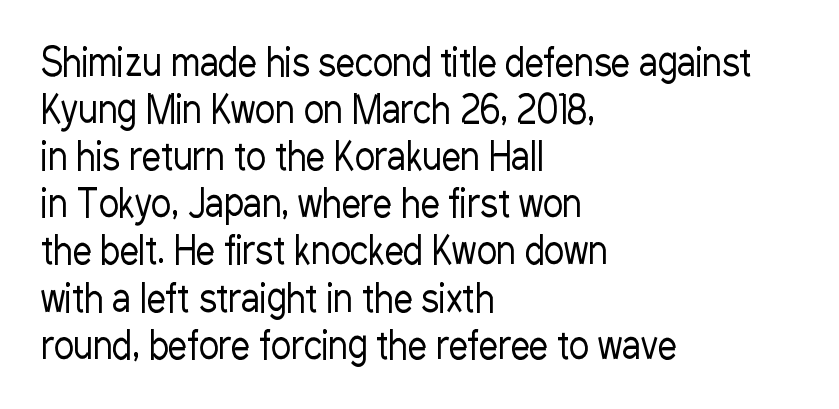
{"serif": "no", "italic": "no", "bold": "no", "weight": "regular", "width": "condensed", "stroke_contrast": "low", "x_height": "medium", "monospaced": "no", "underline": "no", "align": "left", "line_spacing_ratio": 1.24, "letter_spacing": "normal", "letter_spacing_em": 0.0, "glyph_px": 38}
